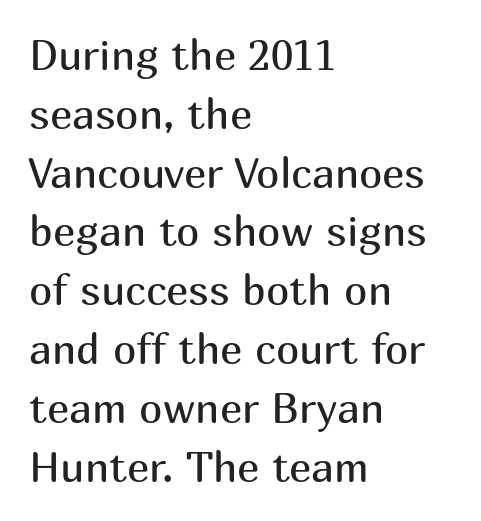
Q: Is the text bold? A: No.
Q: Is the text italic (slanted)? A: No, it is upright.
Q: Is the typeface a serif or a sans-serif typeface? A: Sans-serif.
Q: Is the text underlined? A: No.
Q: How is the paragraph aligned? A: Left-aligned.
Q: Is the spacing between letters normal or unusually wide? A: Normal.
Q: Is the spacing between lines tight, normal or loose? A: Normal.
Q: Width (condensed, normal, or wide)? A: Normal.
Q: Stroke contrast? A: Medium.
Q: x-height? A: Medium.
Q: Monospaced? A: No.
